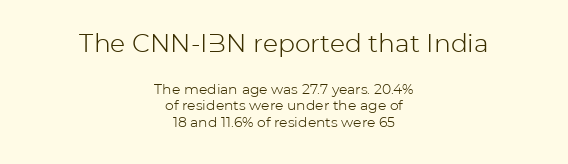
Q: Is the text bold? A: No.
Q: Is the text italic (slanted)? A: No, it is upright.
Q: Is the text underlined? A: No.
Q: How is the paragraph aligned? A: Centered.
Q: Is the spacing between letters normal or unusually wide? A: Normal.
Q: Which block of text is set in a larger size, the first (top) or the second (bottom)? A: The first (top) one.
